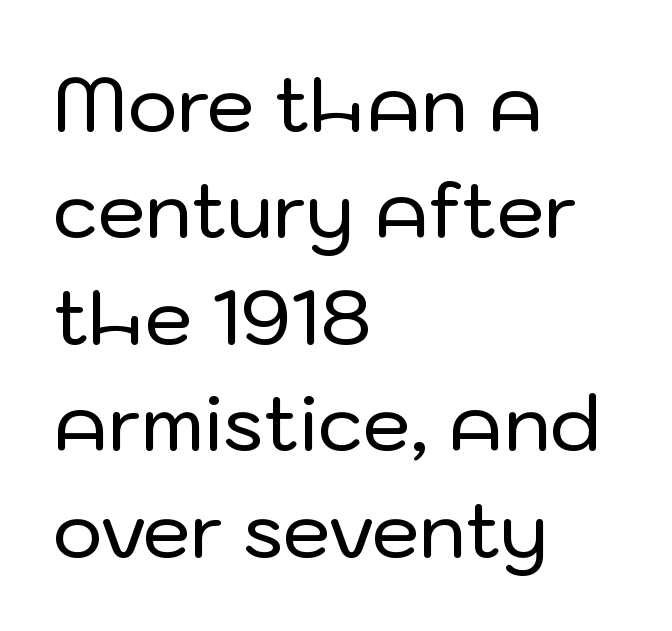
The baseline area is clear. Successive baselines arrive at the customary interval. Reading down the block, your eye returns to a fixed left position each line. No feet cap the strokes, marking this as sans-serif type.
